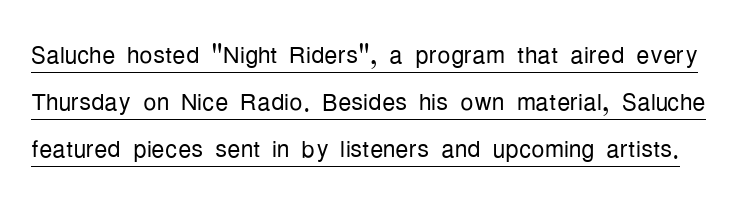
Is this a fixed-width face? No — the glyphs have proportional, varying widths. The sample's only ornament is a line tracing under the words. Observe the absence of serifs on each vertical stroke in this sample. Caption: standard tracking, unaltered. Heft: none added — not bold.
